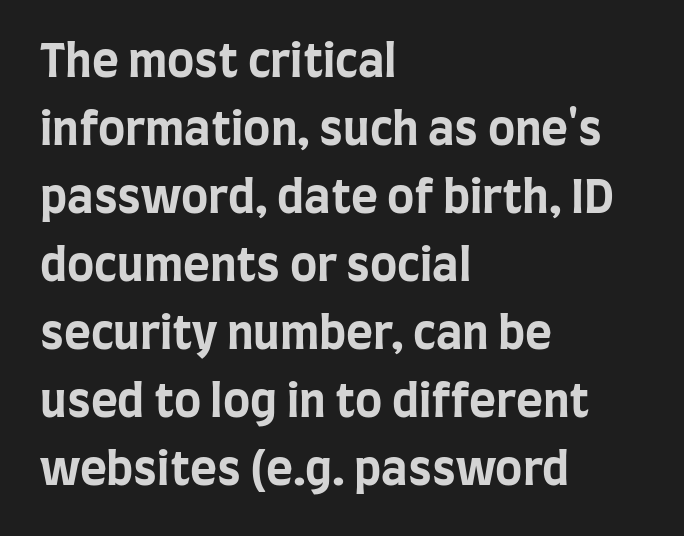
The image shows 46 px bold, condensed sans-serif type, upright; set left-aligned, normal line spacing (1.48x), normal letter spacing, not underlined; low stroke contrast and a large x-height.
